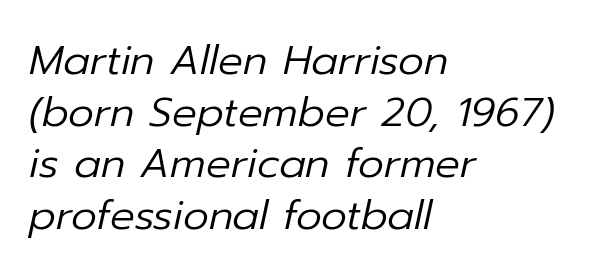
Honestly, the letter spacing is just normal — you wouldn't notice it. Where is the straight margin? On the left. This is not heavy type; no bold has been used. Glance below the letters and you will spot only blank space. This sample keeps an unexceptional amount of space between lines. The rendering uses natural spacing where letterforms have individual widths.
